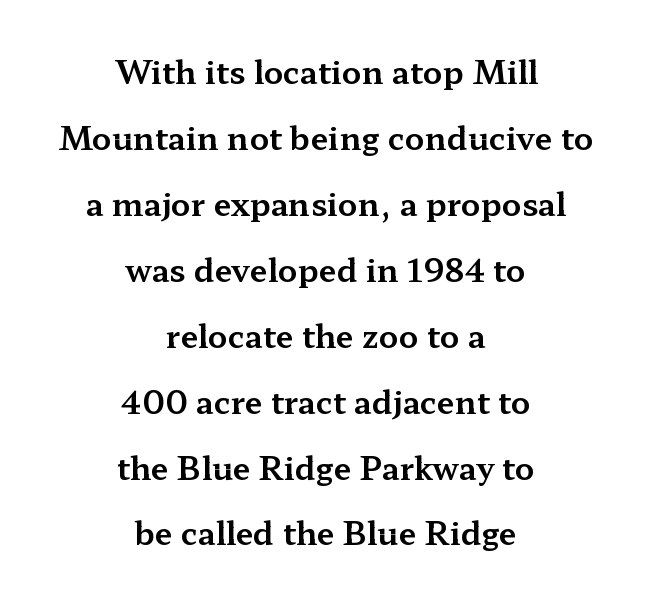
Vertical strokes here are truly vertical. Proportional: the letters do not fall into vertical columns. The space beneath each line is pristine and unruled. The passage shown is typeset with a serif family. No extra tracking has been applied to these lines. Baseline-to-baseline distance is far greater than the letter height.
